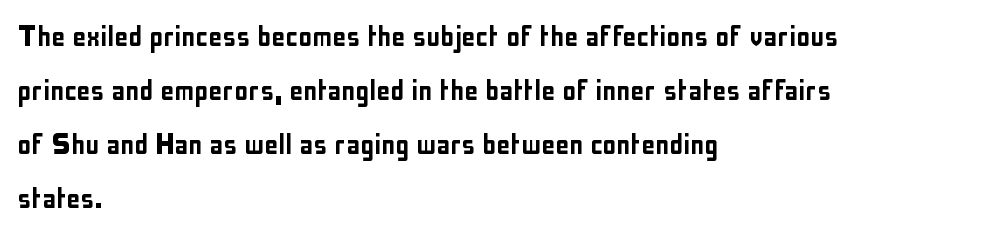
Q: Is the text italic (slanted)? A: No, it is upright.
Q: Is the typeface a serif or a sans-serif typeface? A: Sans-serif.
Q: Is the text underlined? A: No.
Q: How is the paragraph aligned? A: Left-aligned.
Q: Is the spacing between letters normal or unusually wide? A: Normal.
Q: Is the spacing between lines tight, normal or loose? A: Normal.
Q: Width (condensed, normal, or wide)? A: Condensed.
Q: Stroke contrast? A: Low.
Q: x-height? A: Medium.
Q: Monospaced? A: No.
